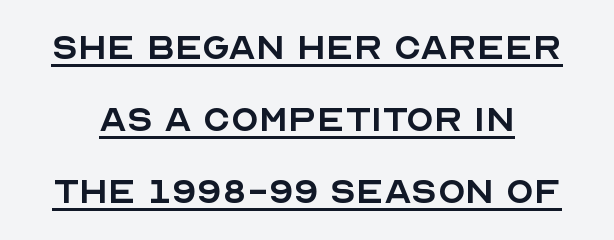
The face used here appears with an underline applied. Honestly, the row spacing looks completely unremarkable. Vertical strokes here are truly vertical. You could not count columns in this text — the font is proportionally spaced. Inter-character spacing is left at the font's built-in metrics. Nothing heavy about these letters — not bold at all.
